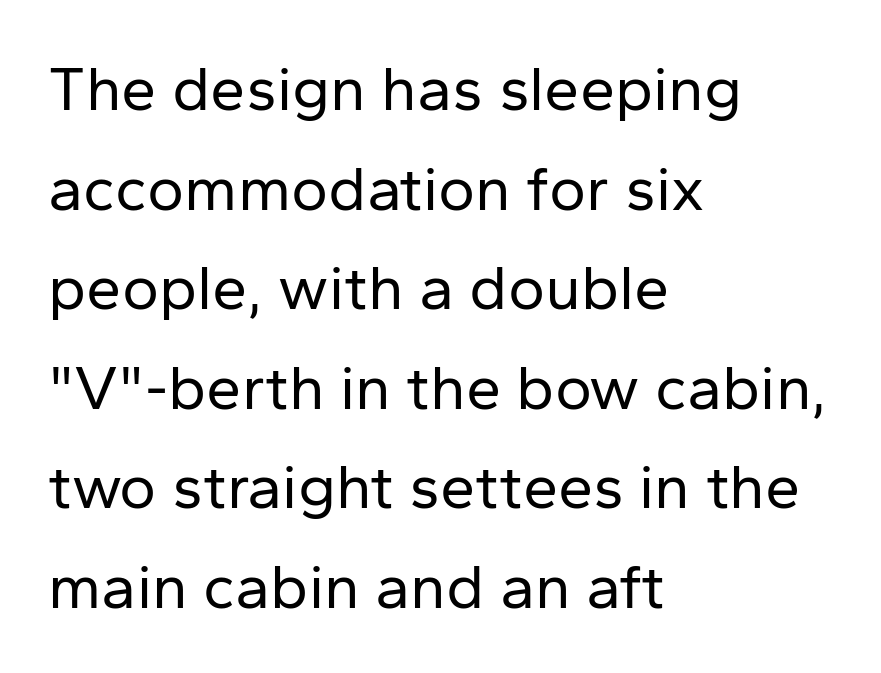
The image shows 63 px regular-weight sans-serif type, upright; set left-aligned, normal line spacing (1.58x), normal letter spacing, not underlined; low stroke contrast and a medium x-height.
